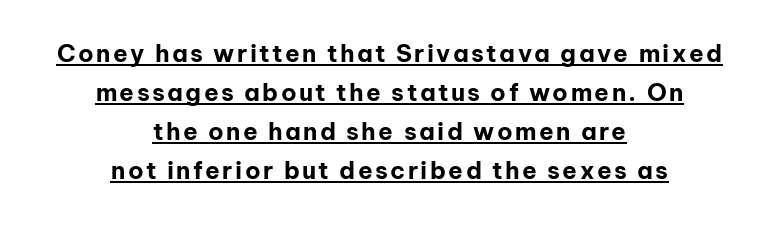
The image shows 24 px bold type, upright; set centered, normal line spacing (1.63x), underlined.
